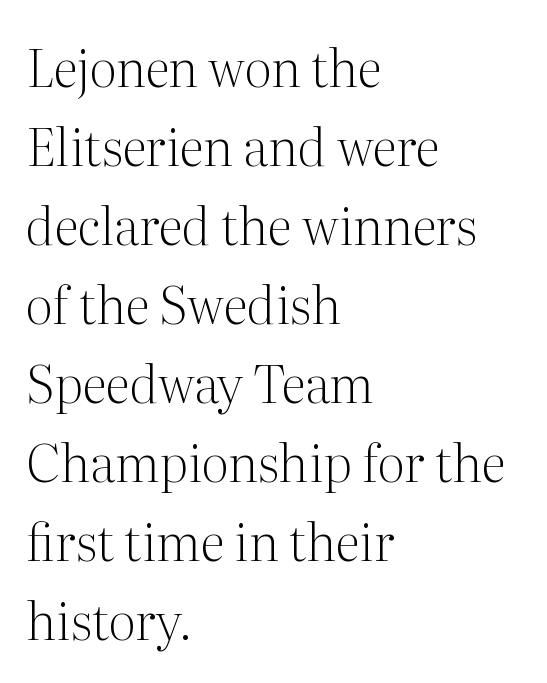
{"serif": "yes", "italic": "no", "bold": "no", "weight": "light", "width": "normal", "stroke_contrast": "medium", "x_height": "medium", "monospaced": "no", "underline": "no", "align": "left", "line_spacing": "normal", "line_spacing_ratio": 1.55, "letter_spacing": "normal", "letter_spacing_em": 0.0, "glyph_px": 51}
